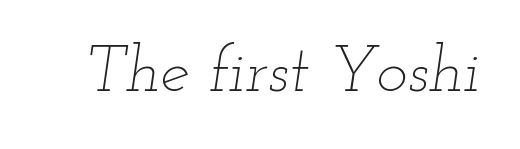
Q: Is the text bold? A: No.
Q: Is the text italic (slanted)? A: Yes, it leans right by about 12 degrees.
Q: Is the text underlined? A: No.
Q: Is the spacing between letters normal or unusually wide? A: Normal.
Q: Width (condensed, normal, or wide)? A: Wide.
Q: Stroke contrast? A: Low.
Q: x-height? A: Small.
Q: Monospaced? A: No.
